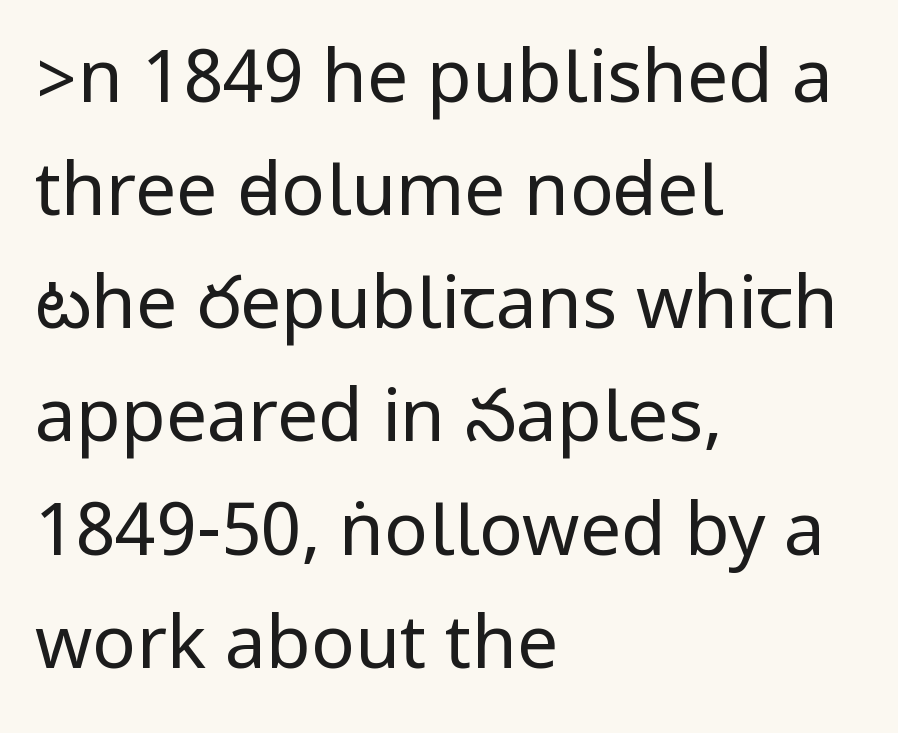
Q: Is the text bold? A: No.
Q: Is the text italic (slanted)? A: No, it is upright.
Q: Is the typeface a serif or a sans-serif typeface? A: Sans-serif.
Q: Is the text underlined? A: No.
Q: How is the paragraph aligned? A: Left-aligned.
Q: Is the spacing between letters normal or unusually wide? A: Normal.
Q: Is the spacing between lines tight, normal or loose? A: Normal.
Q: Width (condensed, normal, or wide)? A: Condensed.
Q: Stroke contrast? A: Low.
